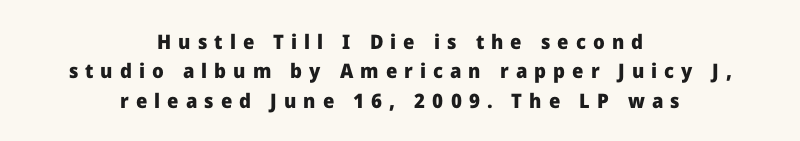
Q: Is the text bold? A: Yes.
Q: Is the text italic (slanted)? A: No, it is upright.
Q: Is the text underlined? A: No.
Q: How is the paragraph aligned? A: Centered.
Q: Is the spacing between letters normal or unusually wide? A: Unusually wide.
Q: Is the spacing between lines tight, normal or loose? A: Normal.
